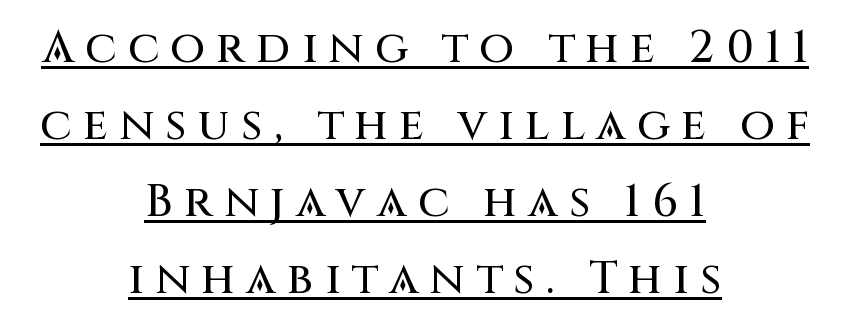
Each letter's strokes conclude bluntly, with no projecting serifs. What stands out about the letter spacing? Its width — letters are far apart. Notice how a bar underscores the lettering throughout. Typeset on center — no edge is straight.
